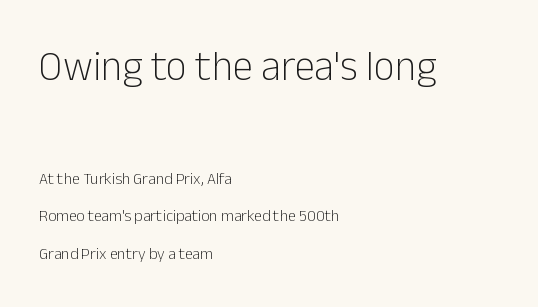
The first block has been scaled up relative to the second. Character widths vary here, with narrow letters taking less room than wide ones. Note: no serifs on the glyphs. A student would call this left alignment; a typographer would say flush left, rag right. The cut favours lightness, reaching ordinary text weight at its darkest. A roman cut, with each character standing at attention.
